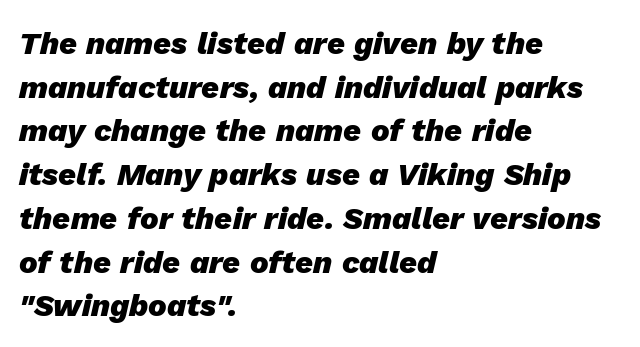
Q: Is the text bold? A: Yes.
Q: Is the text italic (slanted)? A: Yes, it leans right by about 13 degrees.
Q: Is the text underlined? A: No.
Q: How is the paragraph aligned? A: Left-aligned.
Q: Is the spacing between letters normal or unusually wide? A: Normal.
Q: Is the spacing between lines tight, normal or loose? A: Normal.
Q: Width (condensed, normal, or wide)? A: Normal.
Q: Stroke contrast? A: Low.
Q: x-height? A: Medium.
Q: Monospaced? A: No.
